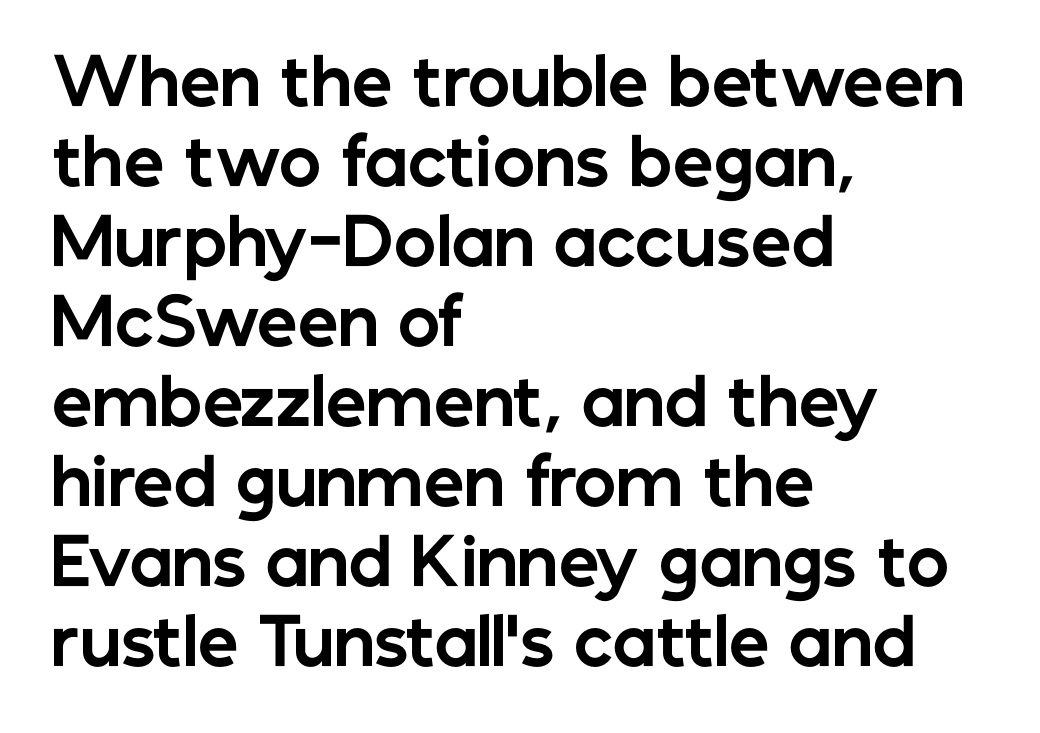
Examine the stroke ends and you'll find no serifs. If you measured baseline to baseline, you'd find a middling distance. Caption: bold face, heavy strokes. The gaps between neighbouring characters are ordinary and unremarkable. Check under the words: just untouched page.
